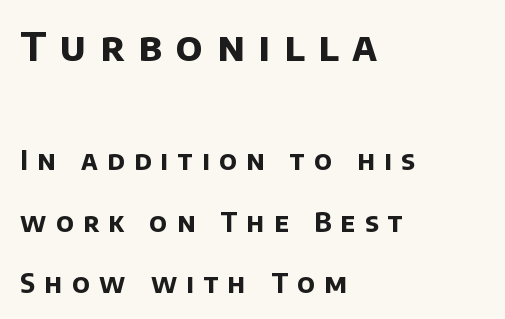
Q: Is the text bold? A: Yes.
Q: Is the typeface a serif or a sans-serif typeface? A: Sans-serif.
Q: Is the text underlined? A: No.
Q: How is the paragraph aligned? A: Left-aligned.
Q: Is the spacing between letters normal or unusually wide? A: Unusually wide.
Q: Is the spacing between lines tight, normal or loose? A: Loose.
Q: Which block of text is set in a larger size, the first (top) or the second (bottom)? A: The first (top) one.
Q: Width (condensed, normal, or wide)? A: Normal.
Q: Stroke contrast? A: Low.
Q: x-height? A: Large.
Q: Monospaced? A: No.
